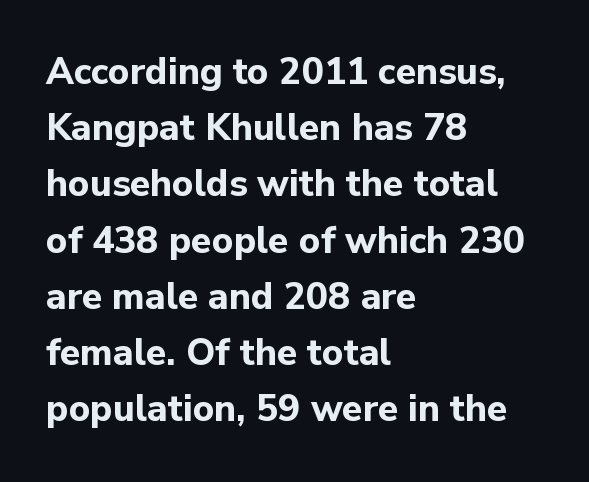
The image shows 37 px bold sans-serif type, upright; set left-aligned, normal line spacing (1.52x), normal letter spacing, not underlined; low stroke contrast and a medium x-height.
